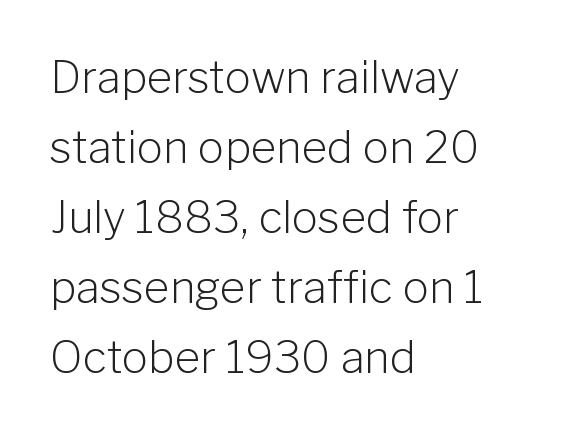
Is the letter spacing exaggerated? No — it looks like the ordinary default. The paragraph shown leans on its left margin. No italicization has been applied; the sample stays upright. The area under the type is left untouched. Serif or sans? Sans — the stroke terminals are bare. You could not count columns in this text — the font is proportionally spaced.
